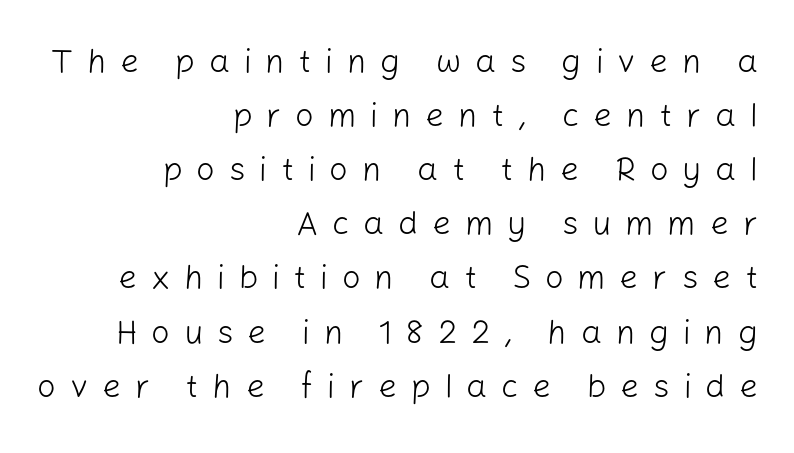
{"serif": "no", "italic": "no", "bold": "no", "weight": "light", "width": "normal", "stroke_contrast": "low", "x_height": "medium", "monospaced": "no", "underline": "no", "align": "right", "line_spacing": "normal", "line_spacing_ratio": 1.64, "letter_spacing": "wide", "letter_spacing_em": 0.42, "glyph_px": 33}
